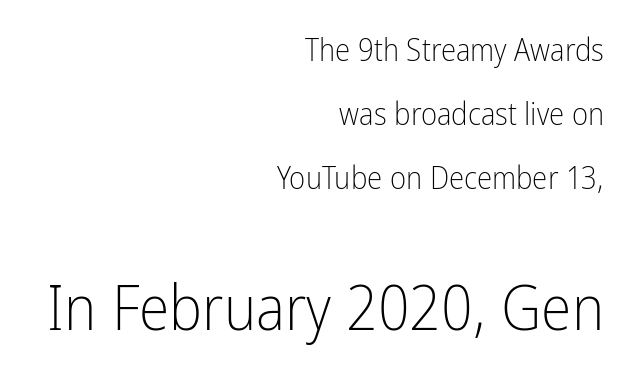
Spacing verdict: proportional, widths tailored to each character. Size contrast runs from small at the top to large at the bottom. No letter is thick-stroked: the sample isn't bold. Line endings align vertically; line beginnings do not. Observe the absence of serifs on each vertical stroke in this sample. No word sits above an underline.
